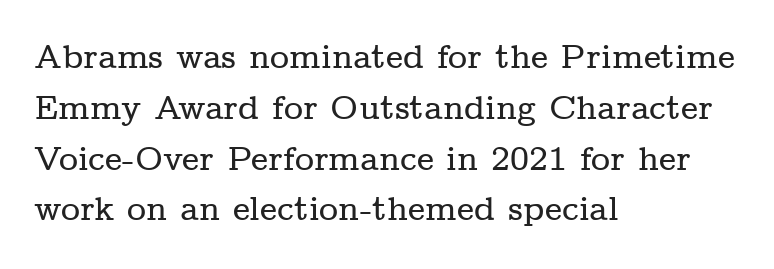
A typesetter would call this leading conventional body-copy spacing. Decoration check: the copy has no underline. Each letter keeps its own natural width here, so spacing adapts to shape. Alignment: flush left.
